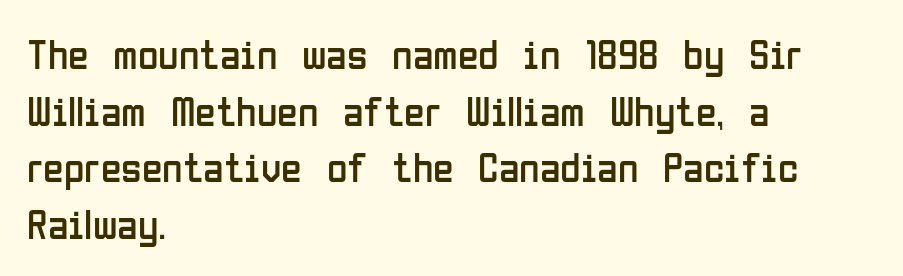
No heavy texture on the line: the type isn't bold. Nope, not italic — everything's standing straight. The type family on display is of the sans-serif kind. Just letters on the line, the space beneath them empty.
